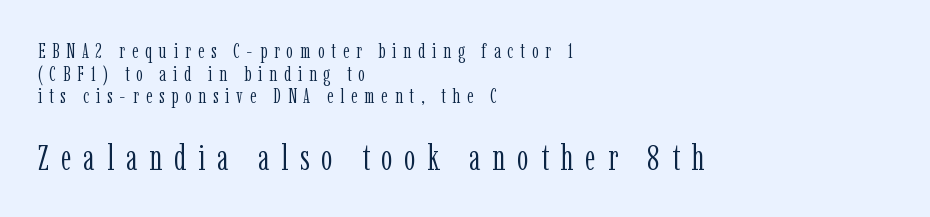
The image shows 36 px light, condensed serif type, upright; set left-aligned, tight line spacing (1.08x), unusually wide letter spacing (+0.33 em), not underlined; the second (bottom) block is 1.71x larger; low stroke contrast and a medium x-height.
